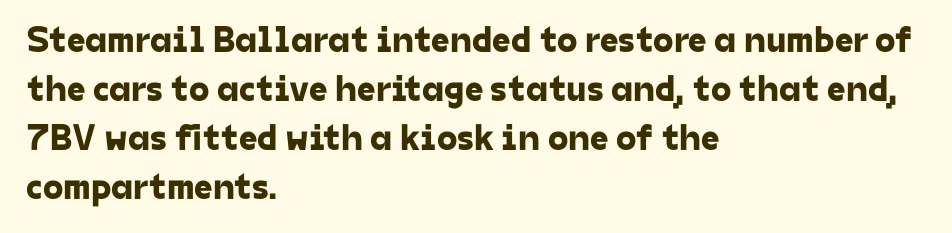
The image shows 37 px sans-serif type; set left-aligned, normal line spacing (1.32x), normal letter spacing, not underlined; low stroke contrast and a medium x-height.
